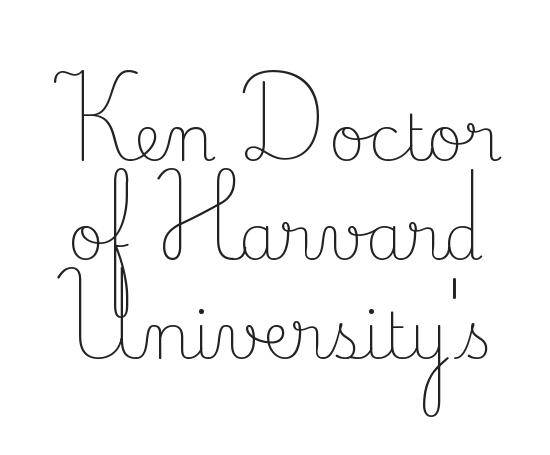
Is there any slant? The stems are plumb. The type family on display is of the serif kind. Does extra space separate the letters? No, they use regular spacing. If you measured baseline to baseline, you'd find a middling distance. The typesetting does not lean heavy: it is not bold. Glance below the letters and you will spot only blank space.
